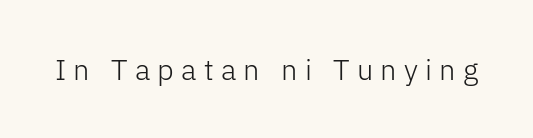
The image shows 29 px light sans-serif type, upright; set unusually wide letter spacing (+0.25 em), not underlined; low stroke contrast and a medium x-height.
